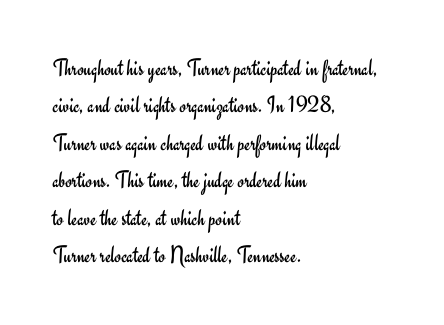
The image shows 24 px text type; set left-aligned, normal line spacing (1.56x), normal letter spacing, not underlined.
